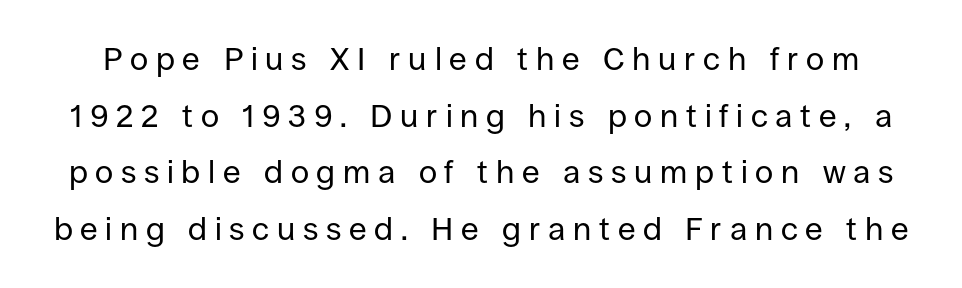
The image shows 32 px regular-weight sans-serif type, upright; set line spacing 1.77x, unusually wide letter spacing (+0.24 em), not underlined; low stroke contrast and a large x-height.
